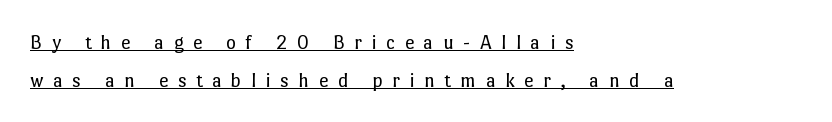
{"italic": "no", "bold": "no", "underline": "yes", "align": "left", "line_spacing_ratio": 1.8, "letter_spacing": "wide", "letter_spacing_em": 0.45, "glyph_px": 21}
